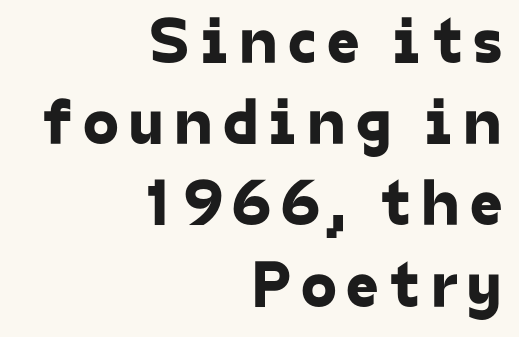
Q: Is the typeface a serif or a sans-serif typeface? A: Sans-serif.
Q: Is the text underlined? A: No.
Q: How is the paragraph aligned? A: Right-aligned.
Q: Is the spacing between lines tight, normal or loose? A: Normal.
Q: Width (condensed, normal, or wide)? A: Normal.
Q: Stroke contrast? A: Low.
Q: x-height? A: Medium.
Q: Monospaced? A: No.
